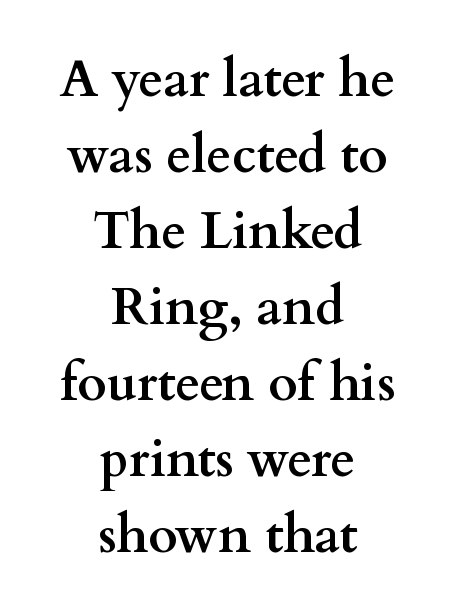
Q: Is the text bold? A: Yes.
Q: Is the text italic (slanted)? A: No, it is upright.
Q: Is the typeface a serif or a sans-serif typeface? A: Serif.
Q: Is the text underlined? A: No.
Q: How is the paragraph aligned? A: Centered.
Q: Is the spacing between letters normal or unusually wide? A: Normal.
Q: Is the spacing between lines tight, normal or loose? A: Normal.
Q: Width (condensed, normal, or wide)? A: Wide.
Q: Stroke contrast? A: Medium.
Q: x-height? A: Small.
Q: Monospaced? A: No.
